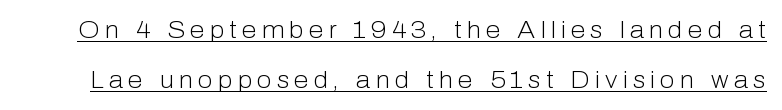
Descenders here cross a horizontal rule under the line. The letters stand upright; this is a roman face. Think standard paragraph weight, or any step lighter than that. The lines are spread far apart with generous leading. Short note: letters widely spaced.
